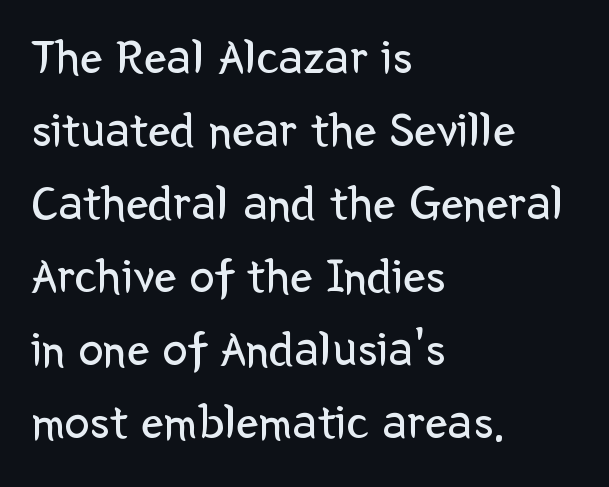
Q: Is the text bold? A: No.
Q: Is the text italic (slanted)? A: No, it is upright.
Q: Is the typeface a serif or a sans-serif typeface? A: Sans-serif.
Q: Is the text underlined? A: No.
Q: How is the paragraph aligned? A: Left-aligned.
Q: Is the spacing between letters normal or unusually wide? A: Normal.
Q: Is the spacing between lines tight, normal or loose? A: Normal.
Q: Width (condensed, normal, or wide)? A: Normal.
Q: Stroke contrast? A: Low.
Q: x-height? A: Medium.
Q: Monospaced? A: No.
